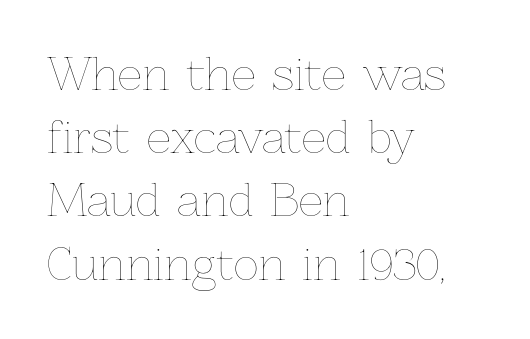
{"italic": "no", "bold": "no", "weight": "thin", "width": "normal", "stroke_contrast": "low", "x_height": "medium", "monospaced": "no", "underline": "no", "align": "left", "line_spacing": "normal", "line_spacing_ratio": 1.47, "letter_spacing": "normal", "letter_spacing_em": 0.0, "glyph_px": 43}
